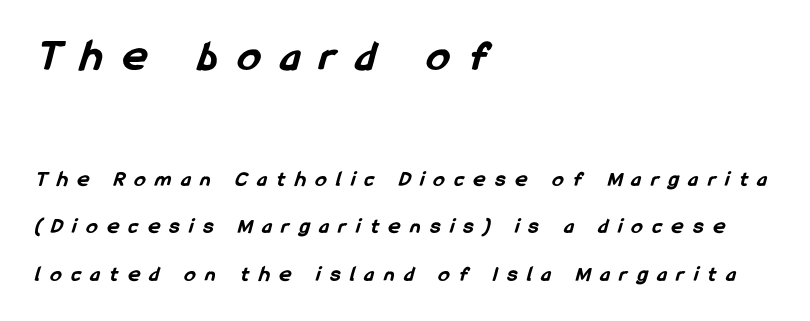
Q: Is the text bold? A: Yes.
Q: Is the typeface a serif or a sans-serif typeface? A: Sans-serif.
Q: Is the text underlined? A: No.
Q: How is the paragraph aligned? A: Left-aligned.
Q: Is the spacing between letters normal or unusually wide? A: Unusually wide.
Q: Is the spacing between lines tight, normal or loose? A: Loose.
Q: Which block of text is set in a larger size, the first (top) or the second (bottom)? A: The first (top) one.
Q: Width (condensed, normal, or wide)? A: Condensed.
Q: Stroke contrast? A: Low.
Q: x-height? A: Medium.
Q: Monospaced? A: No.
